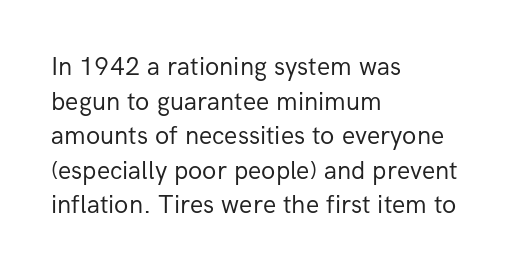
No chunkiness to these letters — they're not bold. A classic flush-left, rag-right setting is used for this passage. One glance says typical: line gaps are just what's usual. The letters sit at their default tracking, neither squeezed nor spread.
